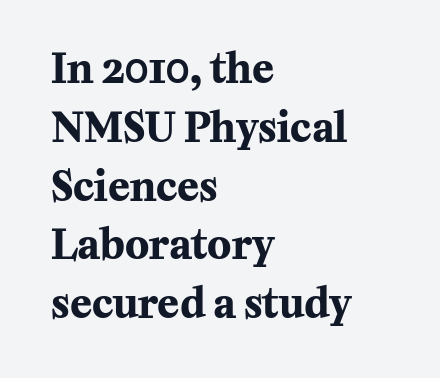
Q: Is the text bold? A: Yes.
Q: Is the text italic (slanted)? A: No, it is upright.
Q: Is the typeface a serif or a sans-serif typeface? A: Serif.
Q: Is the text underlined? A: No.
Q: How is the paragraph aligned? A: Left-aligned.
Q: Is the spacing between letters normal or unusually wide? A: Normal.
Q: Is the spacing between lines tight, normal or loose? A: Normal.
Q: Width (condensed, normal, or wide)? A: Normal.
Q: Stroke contrast? A: Medium.
Q: x-height? A: Medium.
Q: Monospaced? A: No.
